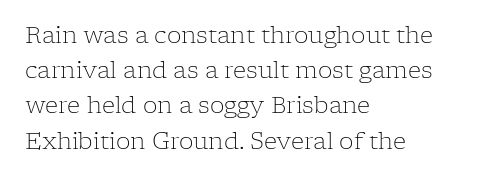
{"italic": "no", "bold": "no", "underline": "no", "align": "left", "line_spacing": "normal", "line_spacing_ratio": 1.53, "letter_spacing": "normal", "letter_spacing_em": 0.0, "glyph_px": 23}
